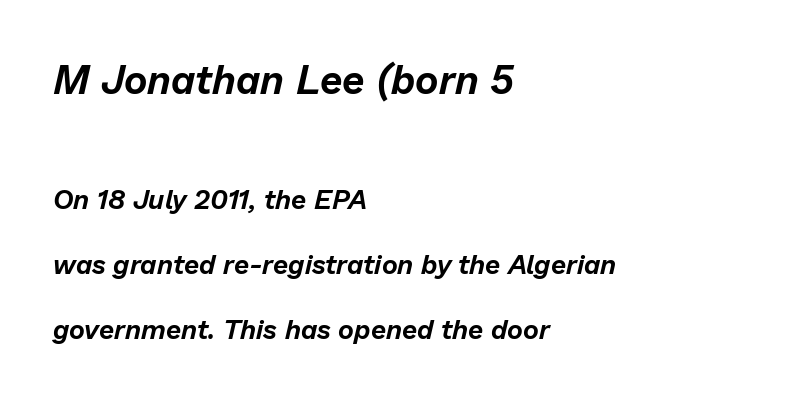
This layout puts the oversized block above and the modest block below. What stands out about the letter spacing? Nothing — it is the standard amount. The rendering uses natural spacing where letterforms have individual widths. You can tell it's italic because the verticals aren't actually vertical. Underlining? Definitely not there. Left-aligned paragraph, ragged on the right.
